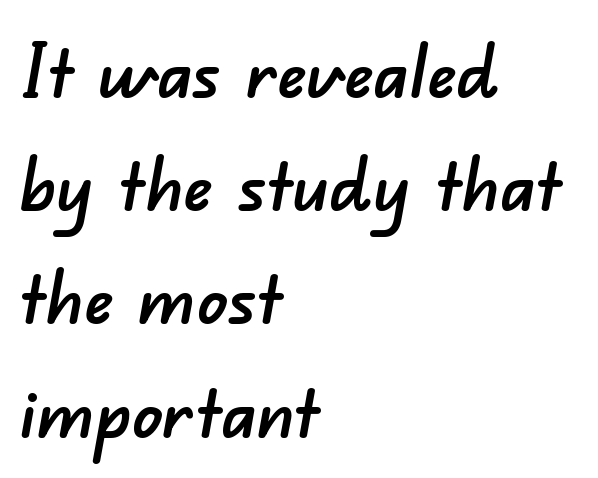
Visually the block forms a straight wall on the left and a jagged coastline on the right. The gap between lines stays unmarked. Line spacing here is normal. Varying glyph widths throughout — classic text-font behaviour. The tracking reads as untouched default to a designer's eye.
